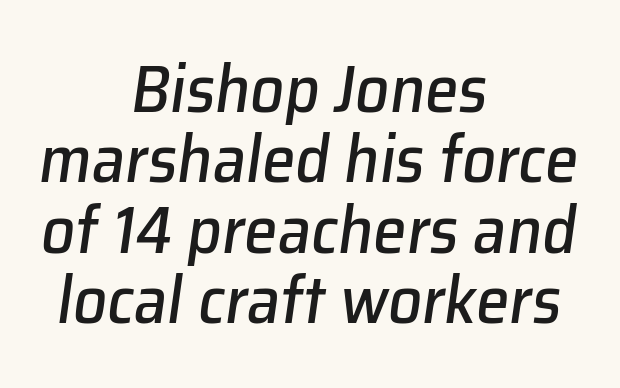
The image shows 67 px text type, italic (leaning right); set centered, tight line spacing (1.05x), normal letter spacing, not underlined; low stroke contrast and a medium x-height.
